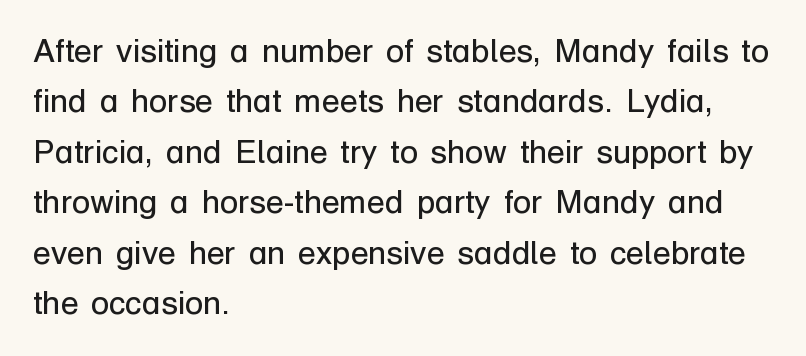
Q: Is the text bold? A: No.
Q: Is the text italic (slanted)? A: No, it is upright.
Q: Is the typeface a serif or a sans-serif typeface? A: Sans-serif.
Q: Is the text underlined? A: No.
Q: How is the paragraph aligned? A: Left-aligned.
Q: Is the spacing between letters normal or unusually wide? A: Normal.
Q: Is the spacing between lines tight, normal or loose? A: Normal.
Q: Width (condensed, normal, or wide)? A: Normal.
Q: Stroke contrast? A: Low.
Q: x-height? A: Medium.
Q: Monospaced? A: No.
